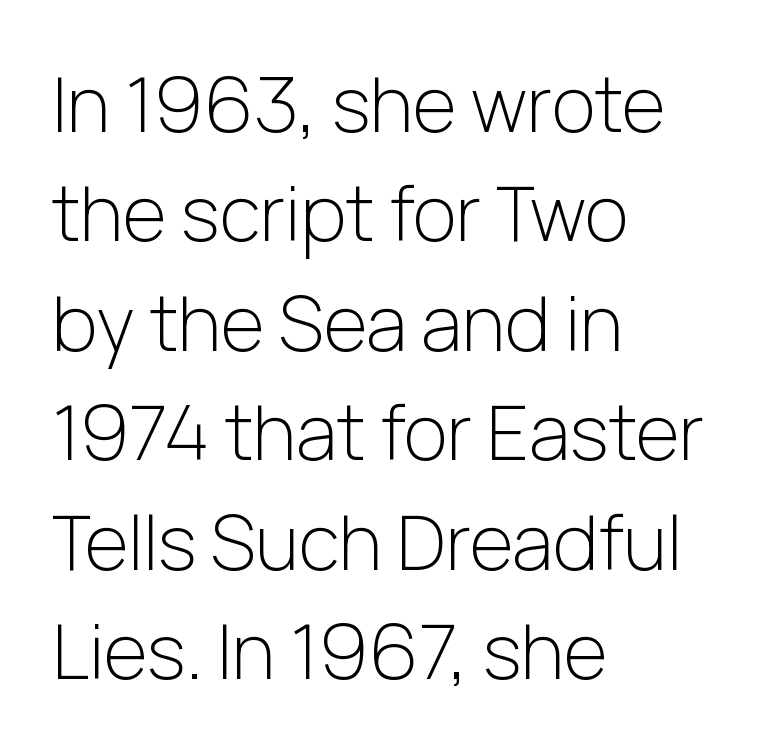
{"serif": "no", "italic": "no", "bold": "no", "weight": "light", "width": "normal", "stroke_contrast": "low", "x_height": "medium", "monospaced": "no", "underline": "no", "align": "left", "line_spacing": "normal", "line_spacing_ratio": 1.46, "letter_spacing": "normal", "letter_spacing_em": 0.0, "glyph_px": 75}
